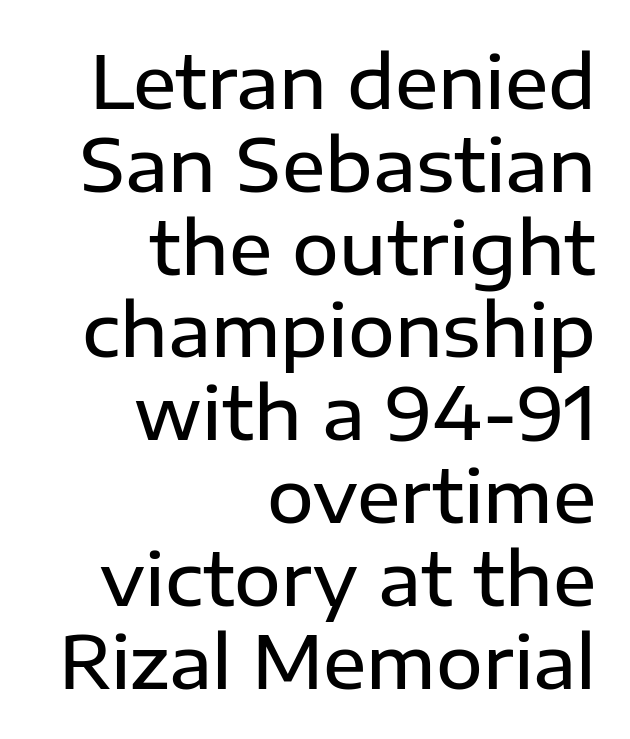
Every character sits straight up, as roman type does. This is the in-between weight designers call semibold or demi. The tracking reads as untouched default to a designer's eye. You could barely slide anything between these rows. Each row of text sits above clean, open space. Right-aligned paragraph, ragged on the left.
